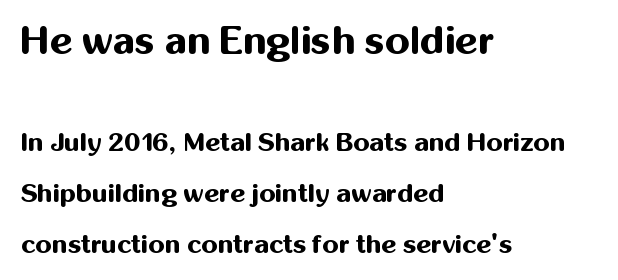
Nothing sits at the stroke ends, so this counts as sans-serif. Larger block? The one above; the one below is distinctly smaller. Honestly, the letter spacing is just normal — you wouldn't notice it. The words here are not underlined. These lines were composed using upright roman letters.
